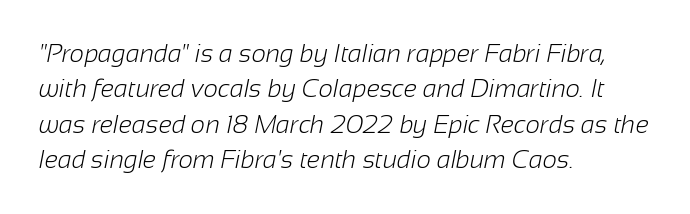
The image shows 25 px text type; set left-aligned, normal line spacing (1.42x), normal letter spacing, not underlined.
